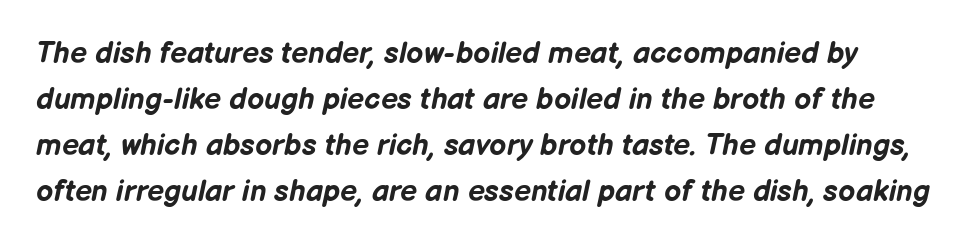
The image shows 30 px bold type, italic (leaning right); set normal line spacing (1.53x), normal letter spacing, not underlined; low stroke contrast and a medium x-height.
